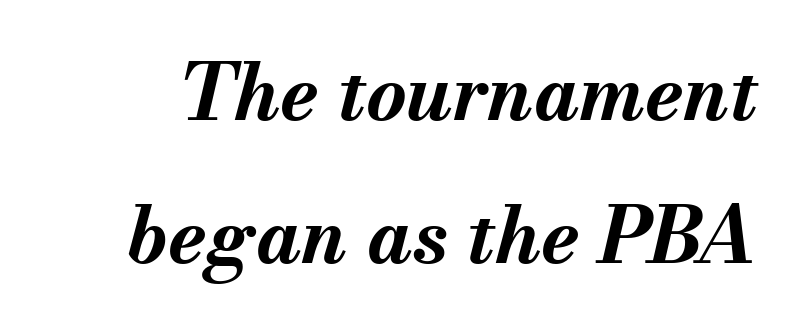
{"italic": "yes", "lean": "right", "slant_degrees": 13, "bold": "yes", "weight": "bold", "width": "normal", "stroke_contrast": "medium", "x_height": "small", "monospaced": "no", "underline": "no", "line_spacing_ratio": 1.83, "letter_spacing": "normal", "letter_spacing_em": 0.0, "glyph_px": 78}
